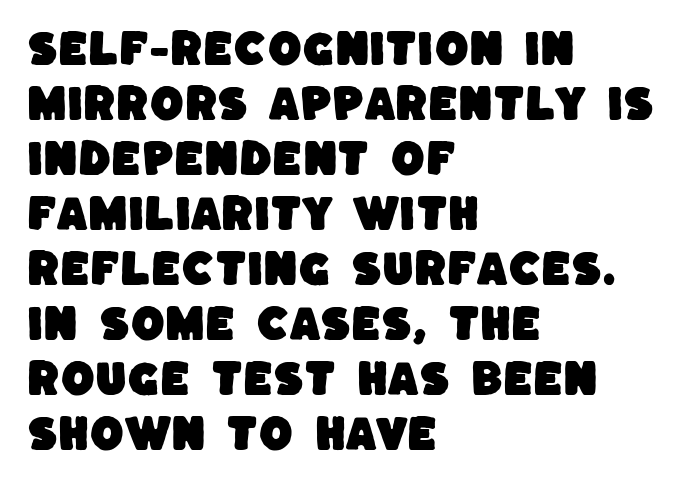
Each letter keeps its own natural width here, so spacing adapts to shape. The passage shown is not underscored anywhere. Check where the strokes stop: nothing finishes them off — pure sans. Teacher's note: observe the even left margin — that is flush-left alignment. A typesetter would call this leading conventional body-copy spacing.
